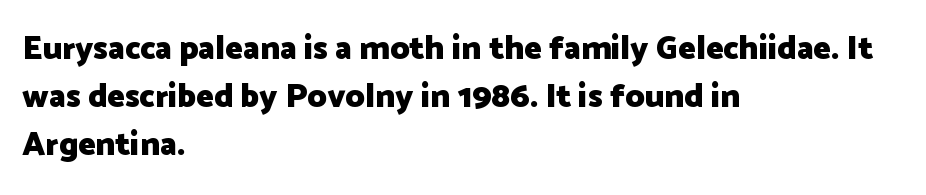
{"serif": "no", "italic": "no", "bold": "yes", "weight": "heavy", "width": "normal", "stroke_contrast": "low", "x_height": "medium", "monospaced": "no", "underline": "no", "align": "left", "line_spacing": "normal", "line_spacing_ratio": 1.45, "letter_spacing": "normal", "letter_spacing_em": 0.0, "glyph_px": 33}
